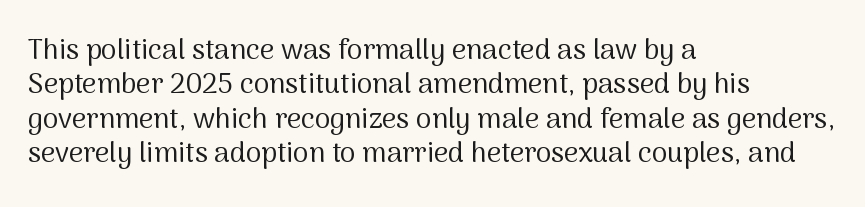
The image shows 28 px regular-weight sans-serif type, upright; set left-aligned, line spacing 1.23x, normal letter spacing, not underlined; medium stroke contrast and a medium x-height.
